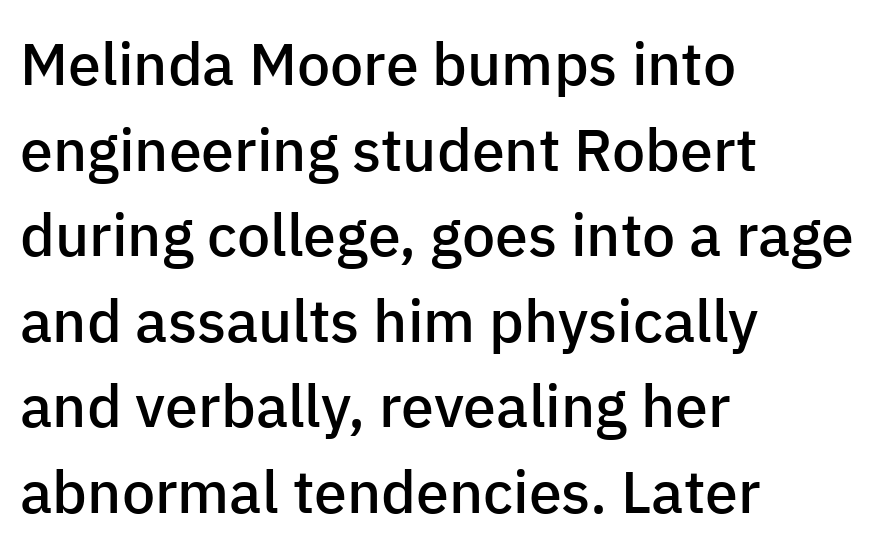
Proportional: the letters do not fall into vertical columns. The baseline area is clear. Leading: standard. Does the copy run flush right? No — it runs flush left.
